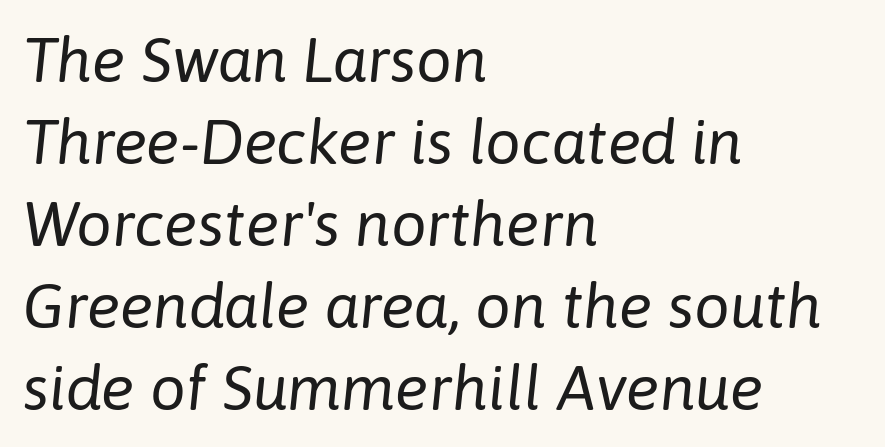
Q: Is the text bold? A: No.
Q: Is the text italic (slanted)? A: Yes, it leans right by about 6 degrees.
Q: Is the text underlined? A: No.
Q: How is the paragraph aligned? A: Left-aligned.
Q: Is the spacing between letters normal or unusually wide? A: Normal.
Q: Is the spacing between lines tight, normal or loose? A: Normal.
Q: Width (condensed, normal, or wide)? A: Normal.
Q: Stroke contrast? A: Low.
Q: x-height? A: Medium.
Q: Monospaced? A: No.
